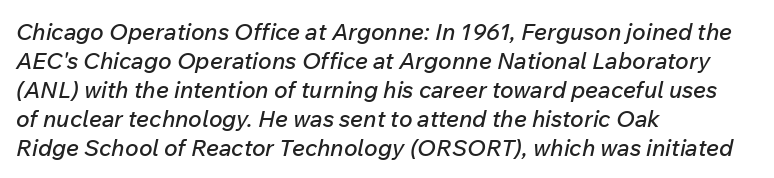
The image shows 23 px text type, italic (leaning right); set left-aligned, normal line spacing (1.26x), normal letter spacing, not underlined.
